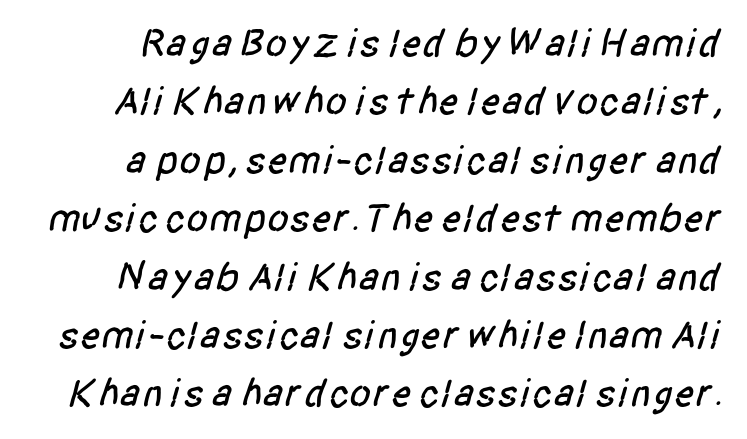
Q: Is the typeface a serif or a sans-serif typeface? A: Sans-serif.
Q: Is the text underlined? A: No.
Q: Is the spacing between letters normal or unusually wide? A: Normal.
Q: Is the spacing between lines tight, normal or loose? A: Normal.
Q: Width (condensed, normal, or wide)? A: Condensed.
Q: Stroke contrast? A: Low.
Q: x-height? A: Large.
Q: Monospaced? A: No.
